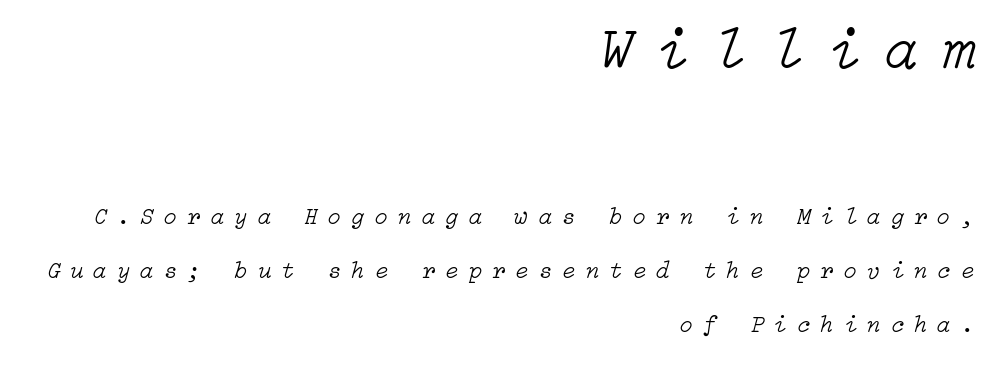
Q: Is the text bold? A: No.
Q: Is the text italic (slanted)? A: Yes, it leans right by about 15 degrees.
Q: Is the text underlined? A: No.
Q: How is the paragraph aligned? A: Right-aligned.
Q: Is the spacing between letters normal or unusually wide? A: Unusually wide.
Q: Is the spacing between lines tight, normal or loose? A: Loose.
Q: Which block of text is set in a larger size, the first (top) or the second (bottom)? A: The first (top) one.
Q: Width (condensed, normal, or wide)? A: Normal.
Q: Stroke contrast? A: Low.
Q: x-height? A: Medium.
